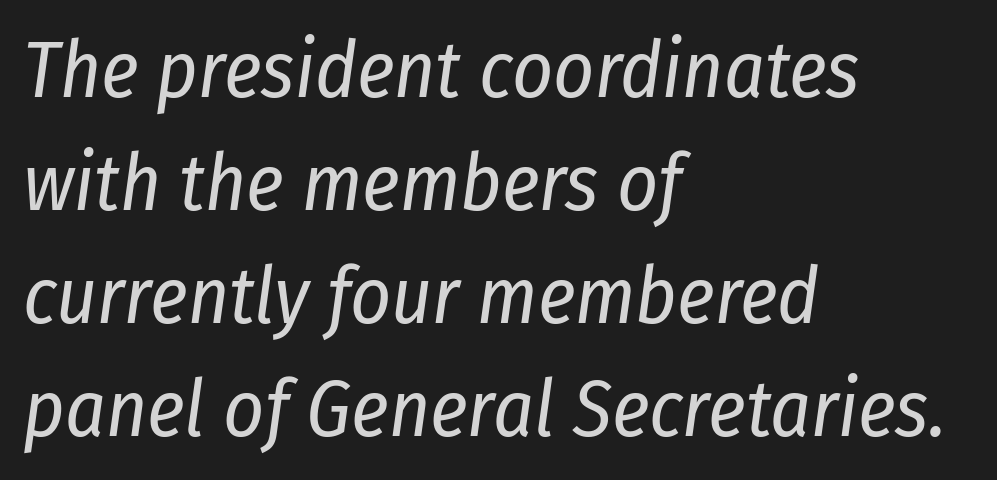
The image shows 79 px regular-weight, condensed type, italic (leaning right); set left-aligned, normal line spacing (1.43x), normal letter spacing, not underlined; low stroke contrast and a medium x-height.
